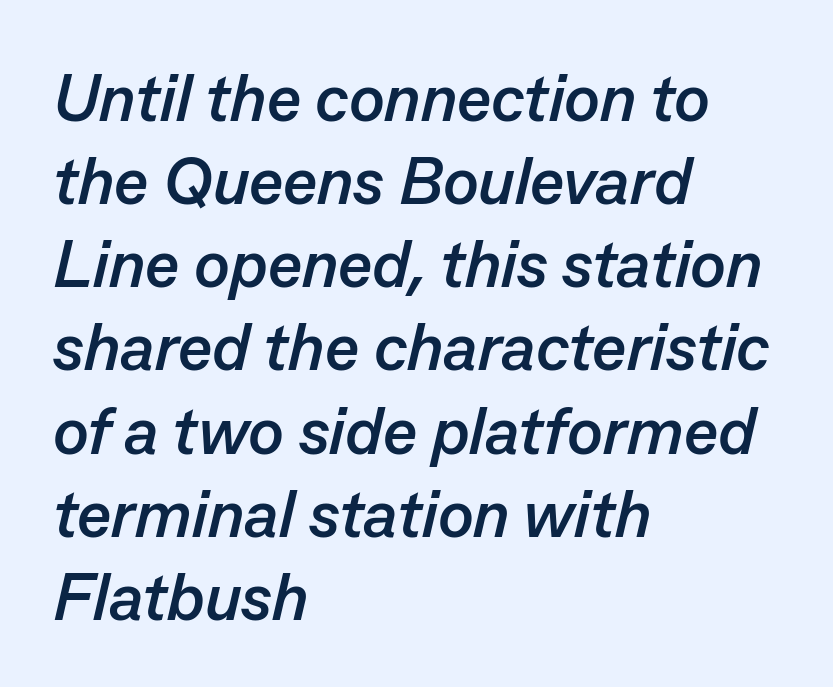
{"italic": "yes", "lean": "right", "slant_degrees": 13, "bold": "yes", "weight": "semibold", "width": "normal", "stroke_contrast": "low", "x_height": "medium", "monospaced": "no", "underline": "no", "align": "left", "line_spacing": "normal", "line_spacing_ratio": 1.26, "letter_spacing": "normal", "letter_spacing_em": 0.0, "glyph_px": 66}
